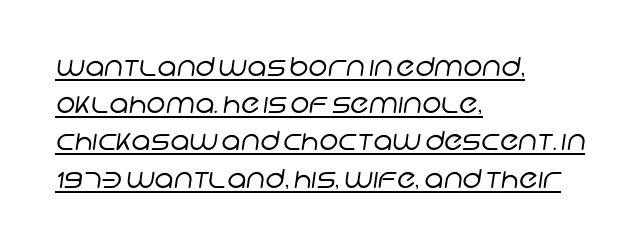
Q: Is the text bold? A: No.
Q: Is the text underlined? A: Yes.
Q: How is the paragraph aligned? A: Left-aligned.
Q: Is the spacing between letters normal or unusually wide? A: Normal.
Q: Is the spacing between lines tight, normal or loose? A: Normal.
